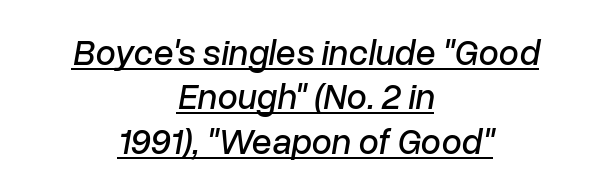
Q: Is the text italic (slanted)? A: Yes, it leans right by about 10 degrees.
Q: Is the text underlined? A: Yes.
Q: How is the paragraph aligned? A: Centered.
Q: Is the spacing between letters normal or unusually wide? A: Normal.
Q: Width (condensed, normal, or wide)? A: Normal.
Q: Stroke contrast? A: Low.
Q: x-height? A: Medium.
Q: Monospaced? A: No.
